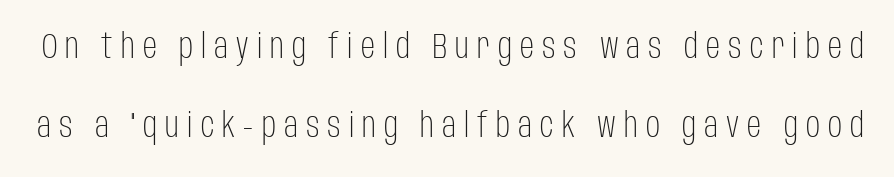
Q: Is the text bold? A: No.
Q: Is the text italic (slanted)? A: No, it is upright.
Q: Is the typeface a serif or a sans-serif typeface? A: Sans-serif.
Q: Is the text underlined? A: No.
Q: Is the spacing between letters normal or unusually wide? A: Unusually wide.
Q: Is the spacing between lines tight, normal or loose? A: Loose.
Q: Width (condensed, normal, or wide)? A: Condensed.
Q: Stroke contrast? A: Low.
Q: x-height? A: Large.
Q: Monospaced? A: No.
